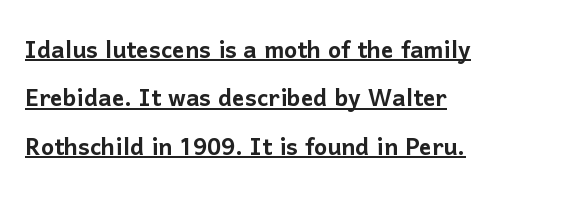
Here the designer chose a conventional face with non-uniform glyph widths. When letters stand straight like this, we call the style roman or upright. Letter spacing: default. The compositor pushed each line to the left boundary.
